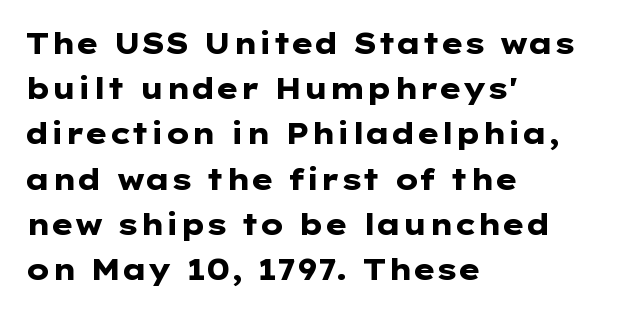
{"serif": "no", "italic": "no", "bold": "yes", "weight": "heavy", "width": "wide", "stroke_contrast": "low", "x_height": "medium", "monospaced": "no", "underline": "no", "align": "left", "line_spacing": "normal", "line_spacing_ratio": 1.56, "letter_spacing": "normal", "letter_spacing_em": 0.0, "glyph_px": 29}
